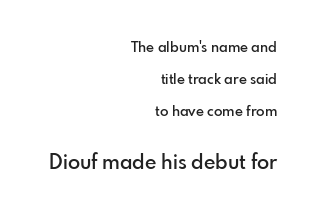
{"italic": "no", "bold": "semi", "underline": "no", "align": "right", "line_spacing": "loose", "line_spacing_ratio": 2.29, "letter_spacing": "normal", "letter_spacing_em": 0.0, "larger_block": "second", "size_ratio": 1.43, "glyph_px": 20}
